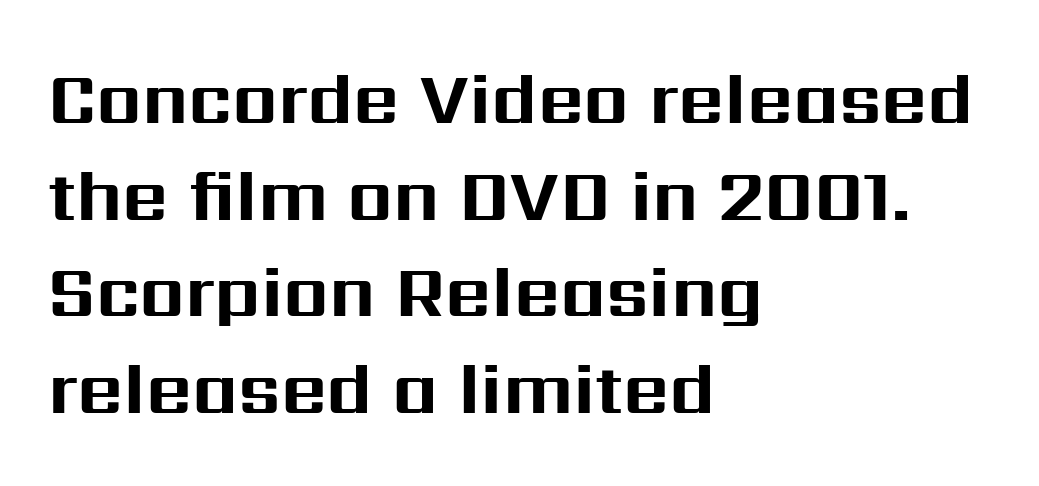
The image shows 71 px bold sans-serif type, upright; set left-aligned, normal line spacing (1.36x), normal letter spacing, not underlined; medium stroke contrast and a medium x-height.
